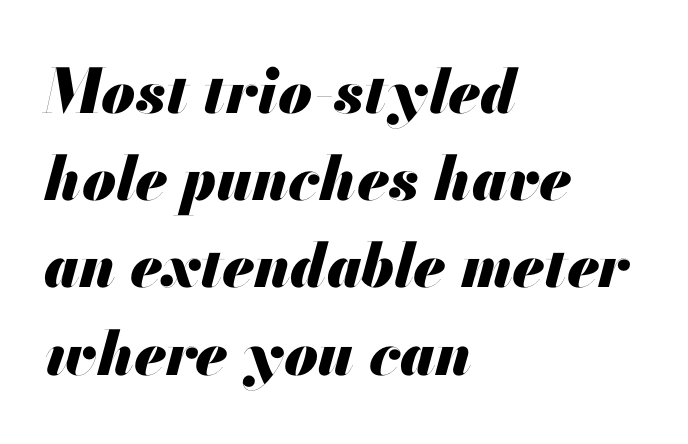
{"italic": "yes", "lean": "right", "slant_degrees": 13, "bold": "yes", "weight": "heavy", "width": "normal", "stroke_contrast": "medium", "x_height": "small", "monospaced": "no", "underline": "no", "align": "left", "line_spacing": "normal", "line_spacing_ratio": 1.43, "letter_spacing": "normal", "letter_spacing_em": 0.0, "glyph_px": 61}
